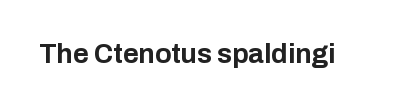
What stands out about the letter spacing? Nothing — it is the standard amount. No italicization has been applied; the sample stays upright. The gap between lines stays unmarked. Thick stems and heavy bowls — unmistakably bold.
